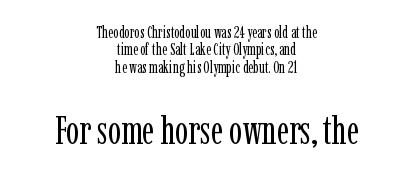
The lower block of text is set noticeably larger than the block above it. Baseline-to-baseline distance is barely more than the letter height. The face used here is seriffed, in the tradition of book romans. Anything drawn beneath the words? Only blank space. Nothing unusual about the tracking: characters are spaced as the font intends. These lines are rendered in a variable-pitch font.
